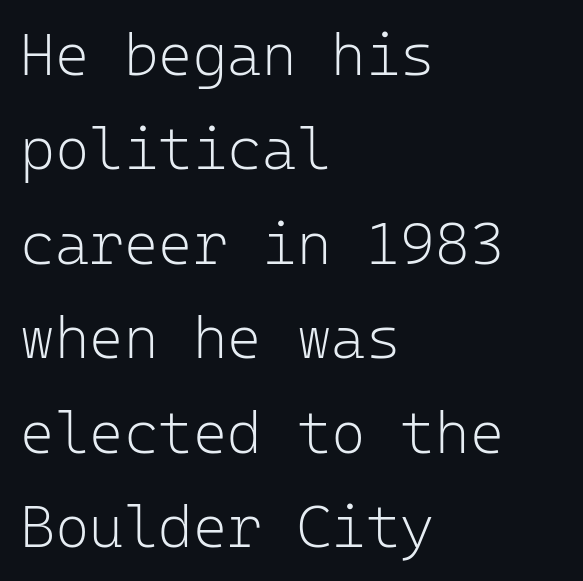
The image shows 59 px light sans-serif type, upright, monospaced; set left-aligned, normal line spacing (1.6x), normal letter spacing, not underlined; low stroke contrast and a medium x-height.
